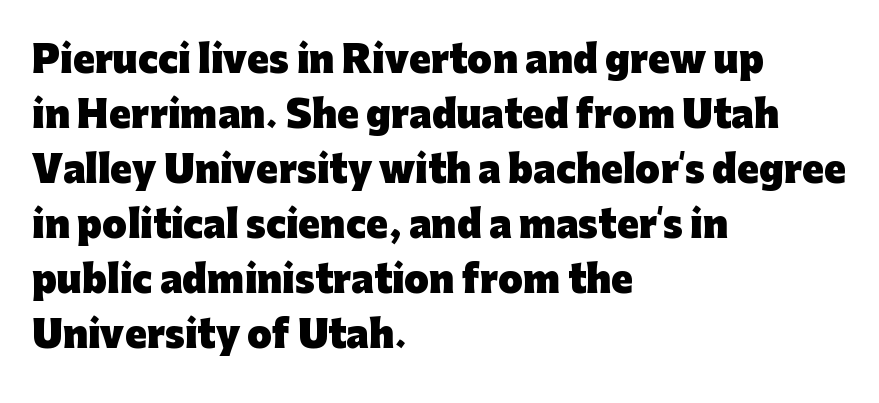
The image shows 36 px heavy sans-serif type, upright; set left-aligned, normal line spacing (1.53x), normal letter spacing, not underlined; low stroke contrast and a medium x-height.
